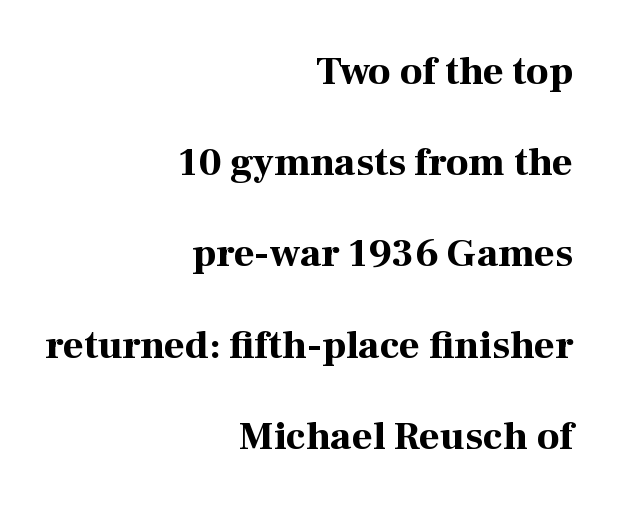
This rendering features lettering with no underline. Stroke thickness is high; the sample reads as a true bold. Type style note: has serifs. The rag falls on the left side of this text block.
